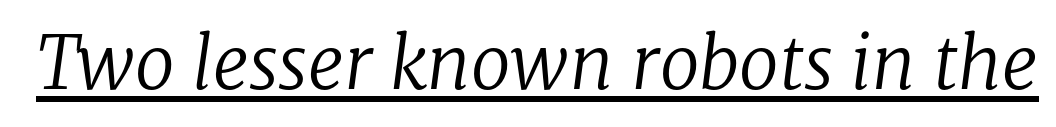
The image shows 72 px regular-weight serif type, italic (leaning right); set normal letter spacing, underlined; low stroke contrast and a medium x-height.
